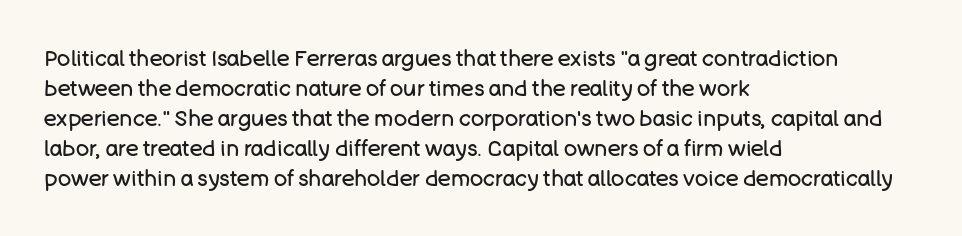
Reading down the column, the eye jumps a familiar distance to each next line. Left-aligned paragraph, ragged on the right. Check under the words: just untouched page. Nope, not italic — everything's standing straight.
